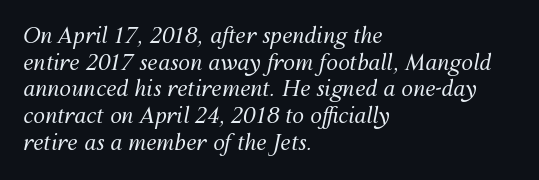
Q: Is the text bold? A: No.
Q: Is the text italic (slanted)? A: Yes, it leans right by about 12 degrees.
Q: Is the text underlined? A: No.
Q: How is the paragraph aligned? A: Left-aligned.
Q: Is the spacing between letters normal or unusually wide? A: Normal.
Q: Is the spacing between lines tight, normal or loose? A: Normal.
